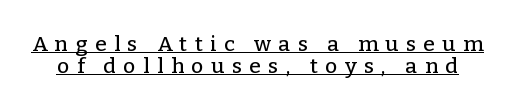
{"italic": "no", "underline": "yes", "line_spacing": "tight", "line_spacing_ratio": 1.04, "letter_spacing": "wide", "letter_spacing_em": 0.36, "glyph_px": 21}
